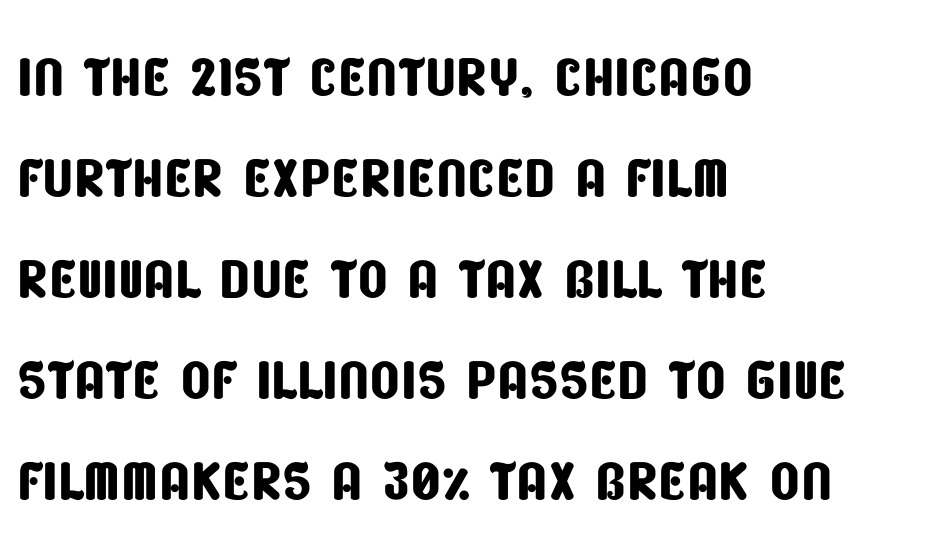
Q: Is the typeface a serif or a sans-serif typeface? A: Sans-serif.
Q: Is the text underlined? A: No.
Q: How is the paragraph aligned? A: Left-aligned.
Q: Is the spacing between letters normal or unusually wide? A: Normal.
Q: Is the spacing between lines tight, normal or loose? A: Normal.
Q: Width (condensed, normal, or wide)? A: Condensed.
Q: Stroke contrast? A: Low.
Q: x-height? A: Large.
Q: Monospaced? A: No.
